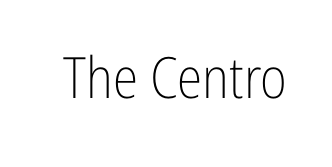
The image shows 57 px light, condensed sans-serif type, upright; set normal letter spacing, not underlined; low stroke contrast and a medium x-height.
